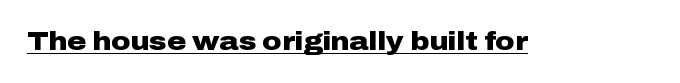
No extra tracking has been applied to these lines. Glance below the letters and you will spot a drawn line. Quick note: not italic, upright. The letters are bold, with thick, heavy strokes.
